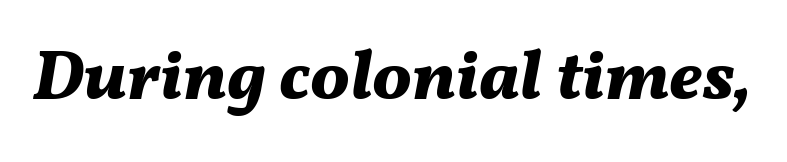
The image shows 70 px bold type, italic (leaning right); set normal letter spacing, not underlined; medium stroke contrast and a medium x-height.
